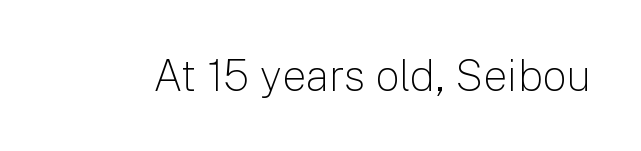
The lettering holds an erect, upright posture throughout. Summary of weight: not heavy and not bold. What stands out about the letter spacing? Nothing — it is the standard amount. The space beneath each line is pristine and unruled.
